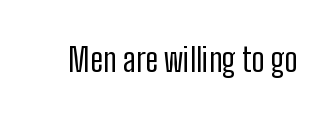
If you drew a line through each stem, it would be perfectly vertical. No feet cap the strokes, marking this as sans-serif type. The space beneath each line is pristine and unruled. The letters sit at their default tracking, neither squeezed nor spread. Varying glyph widths throughout — classic text-font behaviour. Stems here are at most as thick as an everyday book face.
